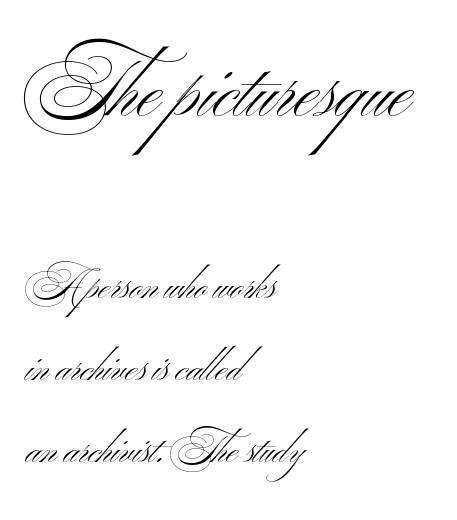
{"serif": "no", "bold": "no", "weight": "light", "width": "wide", "stroke_contrast": "medium", "x_height": "small", "monospaced": "no", "underline": "no", "align": "left", "line_spacing": "loose", "line_spacing_ratio": 2.16, "letter_spacing": "normal", "letter_spacing_em": 0.0, "larger_block": "first", "size_ratio": 2.03, "glyph_px": 77}
